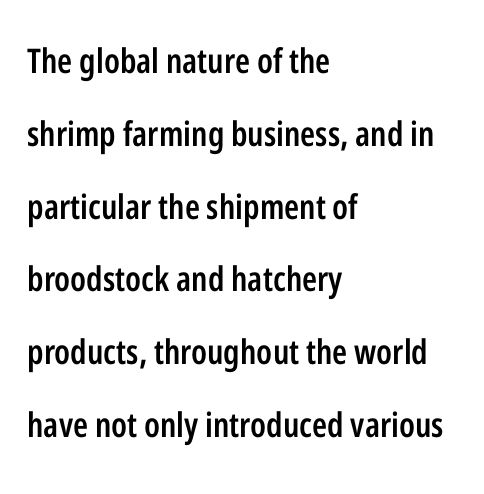
The image shows 34 px semibold, condensed sans-serif type, upright; set left-aligned, loose line spacing (2.14x), normal letter spacing, not underlined; low stroke contrast and a medium x-height.
